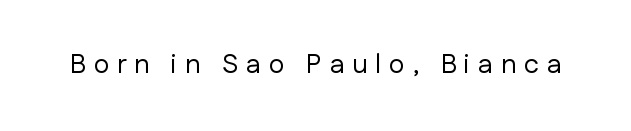
{"italic": "no", "bold": "no", "underline": "no", "letter_spacing": "wide", "letter_spacing_em": 0.29, "glyph_px": 27}
